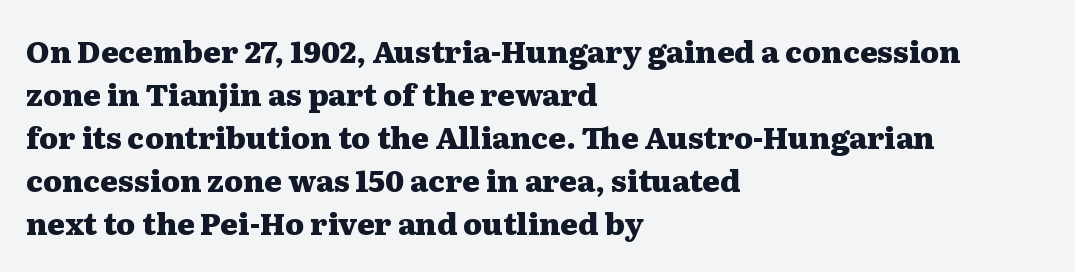
The image shows 30 px heavy, wide serif type, upright; set left-aligned, normal line spacing (1.43x), normal letter spacing, not underlined; medium stroke contrast and a medium x-height.
